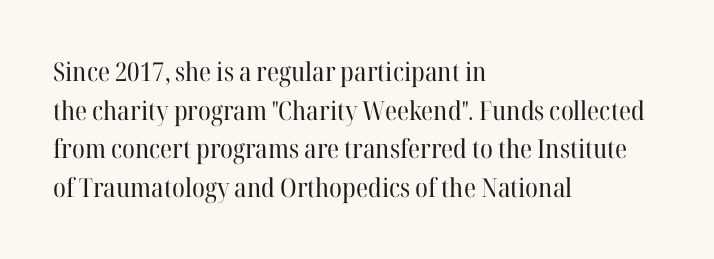
The image shows 26 px text type, upright; set left-aligned, normal line spacing (1.49x), normal letter spacing, not underlined.
